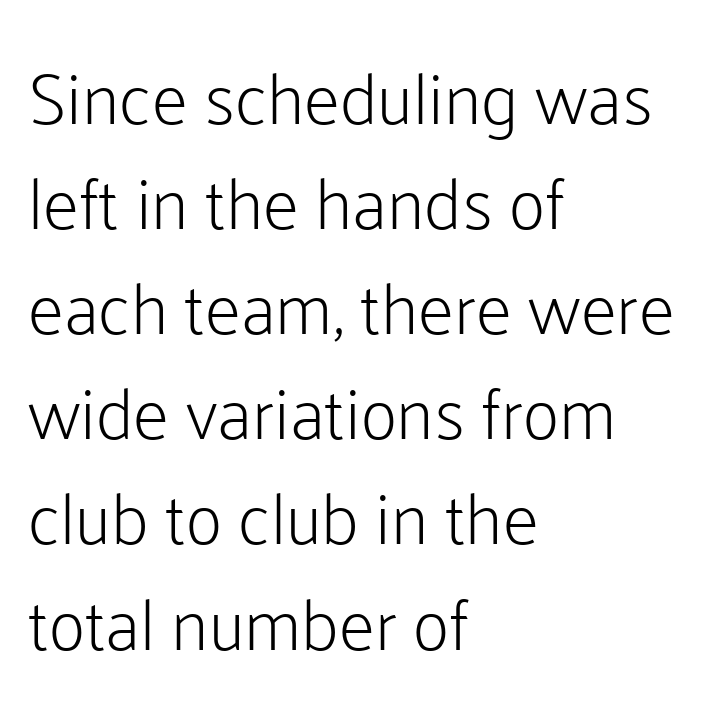
Compared with typical body copy, the letter spacing here is the same. The letters advance in unequal steps, a hallmark of proportional type. The paragraph has a hard left edge and a soft right edge. Bare-footed words on every line. Typographically, this falls in the sans-serif category.
